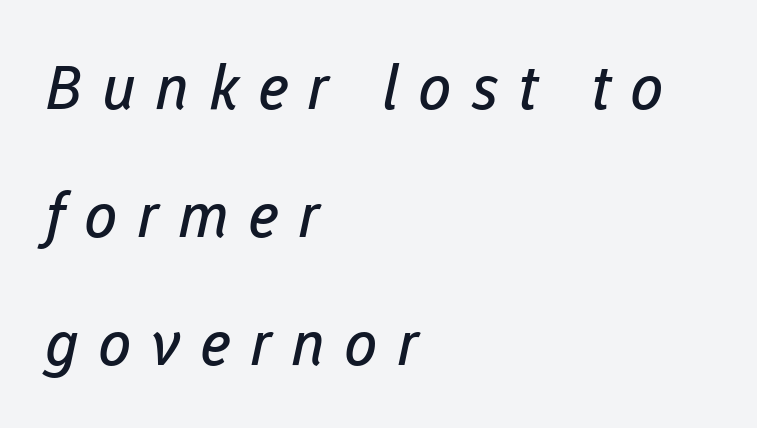
The image shows 61 px regular-weight sans-serif type; set left-aligned, loose line spacing (2.1x), unusually wide letter spacing (+0.32 em), not underlined; low stroke contrast and a medium x-height.
